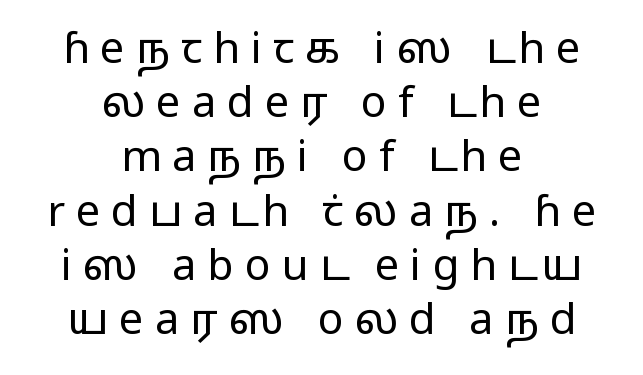
The image shows 43 px regular-weight, wide sans-serif type, upright; set centered, normal line spacing (1.26x), unusually wide letter spacing (+0.26 em), not underlined; low stroke contrast and a medium x-height.
